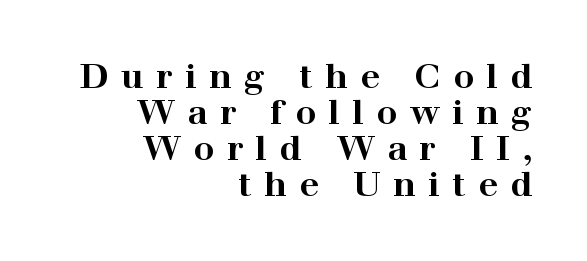
{"serif": "yes", "italic": "no", "bold": "yes", "weight": "bold", "width": "wide", "stroke_contrast": "high", "x_height": "medium", "monospaced": "no", "underline": "no", "align": "right", "line_spacing": "tight", "line_spacing_ratio": 1.06, "letter_spacing": "wide", "letter_spacing_em": 0.37, "glyph_px": 34}
